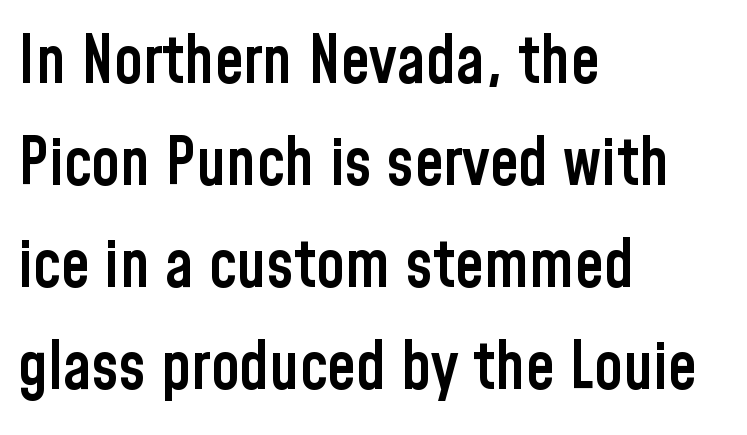
Typographically, this falls in the sans-serif category. The glyphs have the mass of a demibold cut, below bold. Is there any slant? The stems are plumb. Summary of vertical rhythm: regular, with standard interline spacing.
